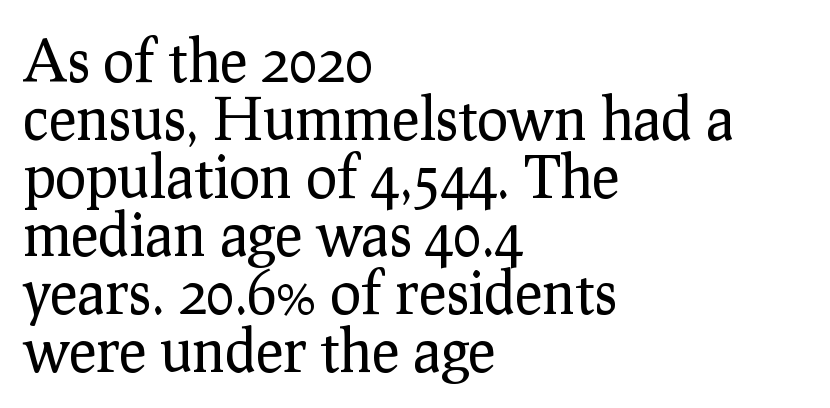
This block would grow much taller if given ordinary leading; it's compressed now. Think standard paragraph weight, or any step lighter than that. The rendering uses natural spacing where letterforms have individual widths. The font's upright variant was chosen for this text. Which margin do the lines hug? The left one — the right edge is uneven. Note: serifs present on the glyphs.
